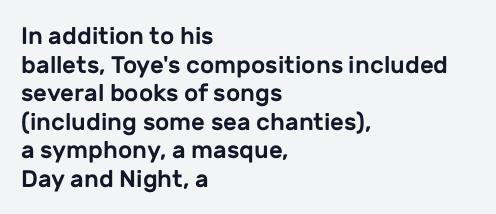
Q: Is the text italic (slanted)? A: No, it is upright.
Q: Is the text underlined? A: No.
Q: How is the paragraph aligned? A: Left-aligned.
Q: Is the spacing between letters normal or unusually wide? A: Normal.
